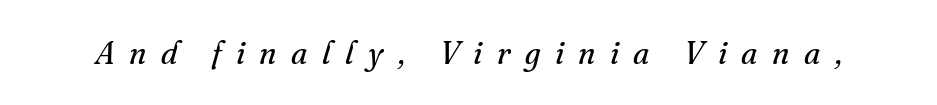
The image shows 32 px regular-weight serif type, italic (leaning right); set unusually wide letter spacing (+0.45 em), not underlined; medium stroke contrast and a small x-height.
